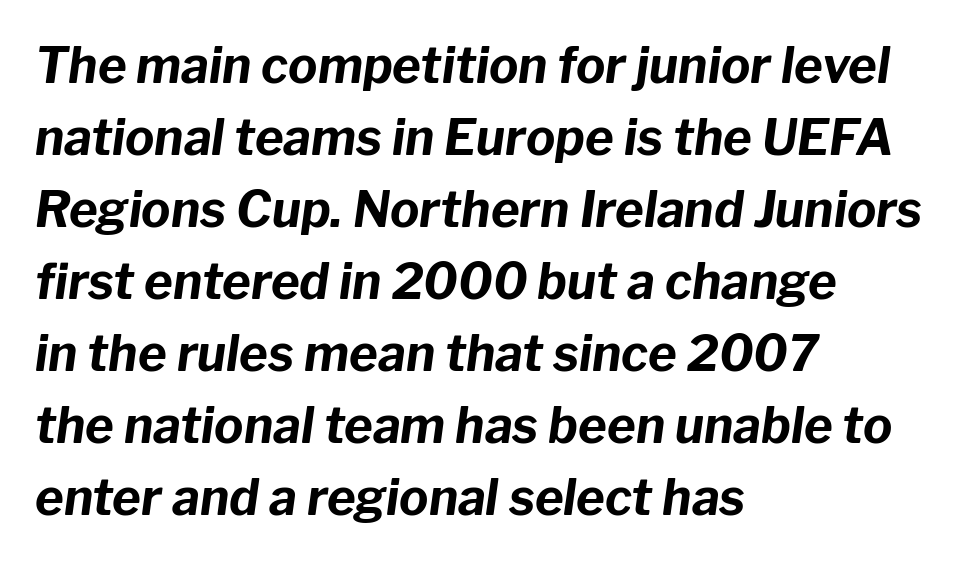
Q: Is the text bold? A: Yes.
Q: Is the text italic (slanted)? A: Yes, it leans right by about 8 degrees.
Q: Is the text underlined? A: No.
Q: How is the paragraph aligned? A: Left-aligned.
Q: Is the spacing between letters normal or unusually wide? A: Normal.
Q: Is the spacing between lines tight, normal or loose? A: Normal.
Q: Width (condensed, normal, or wide)? A: Normal.
Q: Stroke contrast? A: Low.
Q: x-height? A: Medium.
Q: Monospaced? A: No.
